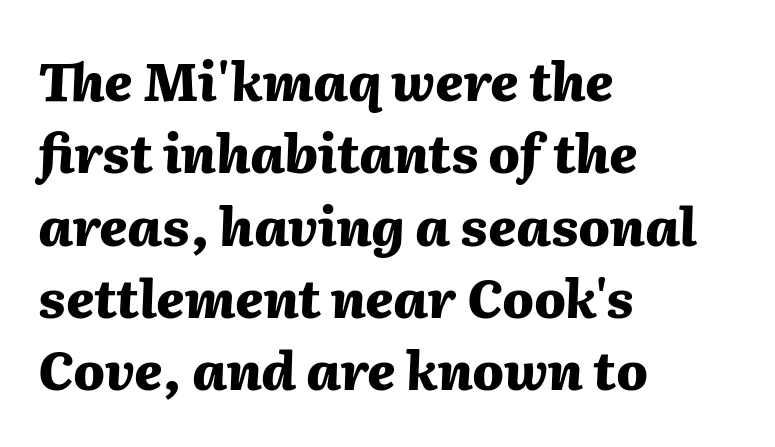
Q: Is the text bold? A: Yes.
Q: Is the text italic (slanted)? A: Yes, it leans right by about 2 degrees.
Q: Is the text underlined? A: No.
Q: How is the paragraph aligned? A: Left-aligned.
Q: Is the spacing between letters normal or unusually wide? A: Normal.
Q: Is the spacing between lines tight, normal or loose? A: Normal.
Q: Width (condensed, normal, or wide)? A: Normal.
Q: Stroke contrast? A: Medium.
Q: x-height? A: Medium.
Q: Monospaced? A: No.
